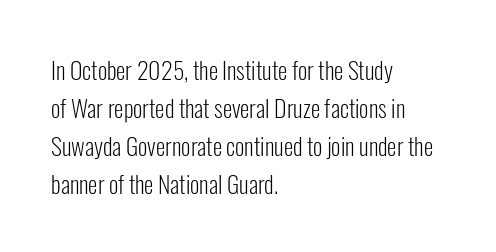
Caption: standard tracking, unaltered. How would I describe the line gaps? Plain and ordinary. Notice how the stems are strictly vertical — no italics here. The typeface has the unassuming heft of standard copy or less. The lines are quadded left.
